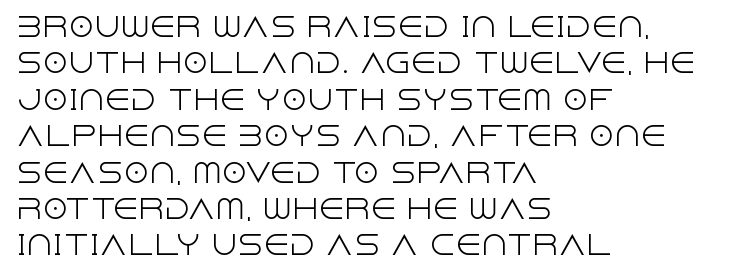
{"italic": "no", "bold": "no", "underline": "no", "align": "left", "line_spacing": "normal", "line_spacing_ratio": 1.4, "letter_spacing": "normal", "letter_spacing_em": 0.0, "glyph_px": 26}
